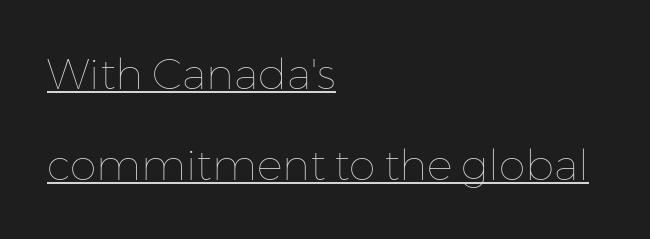
{"italic": "no", "bold": "no", "weight": "thin", "width": "normal", "stroke_contrast": "low", "x_height": "medium", "monospaced": "no", "underline": "yes", "align": "left", "line_spacing": "loose", "line_spacing_ratio": 2.12, "letter_spacing": "normal", "letter_spacing_em": 0.0, "glyph_px": 43}
